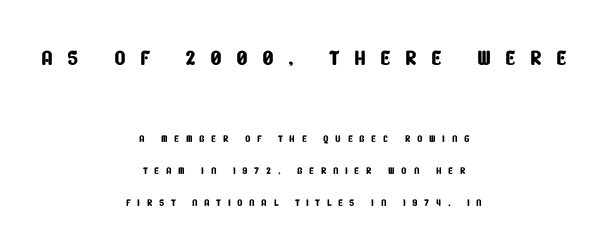
{"serif": "no", "width": "condensed", "stroke_contrast": "low", "x_height": "large", "monospaced": "no", "underline": "no", "align": "center", "line_spacing": "loose", "line_spacing_ratio": 2.29, "letter_spacing": "wide", "letter_spacing_em": 0.47, "larger_block": "first", "size_ratio": 2.14, "glyph_px": 30}
